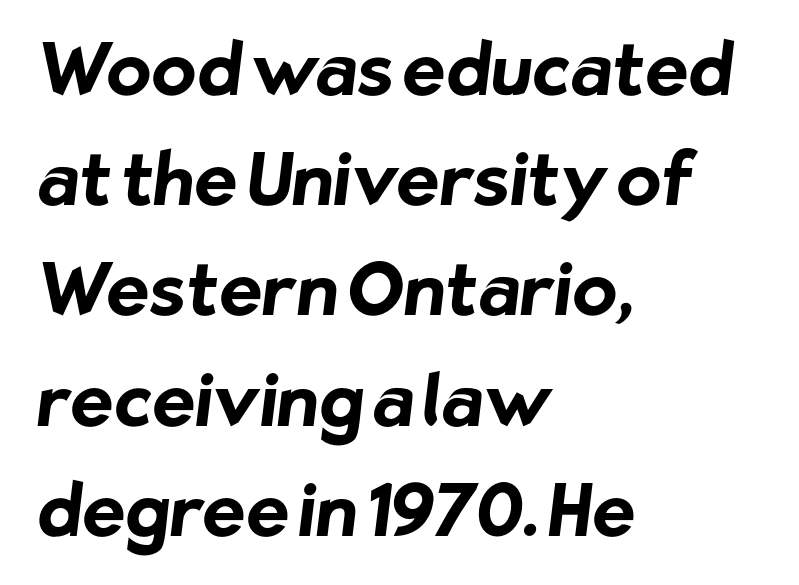
The image shows 73 px bold sans-serif type; set left-aligned, normal line spacing (1.51x), normal letter spacing, not underlined; low stroke contrast and a medium x-height.
